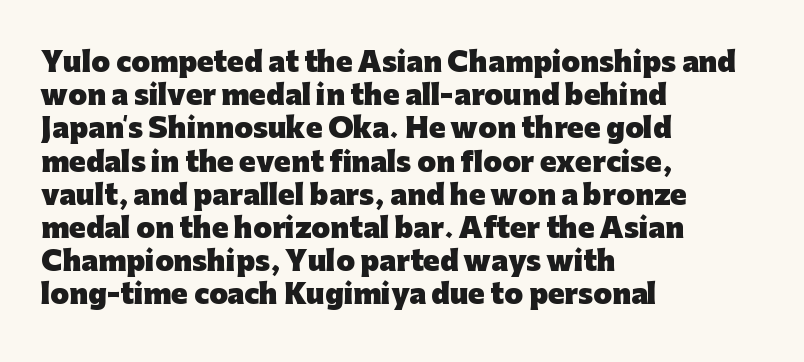
Q: Is the text bold? A: Yes.
Q: Is the text italic (slanted)? A: No, it is upright.
Q: Is the text underlined? A: No.
Q: How is the paragraph aligned? A: Left-aligned.
Q: Is the spacing between letters normal or unusually wide? A: Normal.
